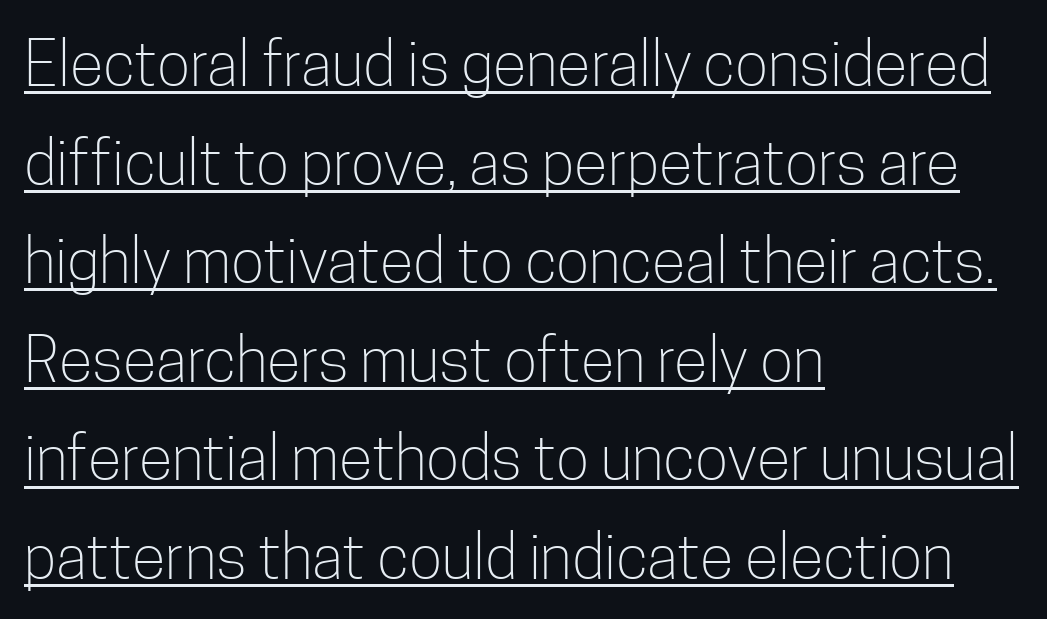
Q: Is the text bold? A: No.
Q: Is the text italic (slanted)? A: No, it is upright.
Q: Is the typeface a serif or a sans-serif typeface? A: Sans-serif.
Q: Is the text underlined? A: Yes.
Q: How is the paragraph aligned? A: Left-aligned.
Q: Is the spacing between letters normal or unusually wide? A: Normal.
Q: Is the spacing between lines tight, normal or loose? A: Normal.
Q: Width (condensed, normal, or wide)? A: Condensed.
Q: Stroke contrast? A: Low.
Q: x-height? A: Medium.
Q: Monospaced? A: No.
